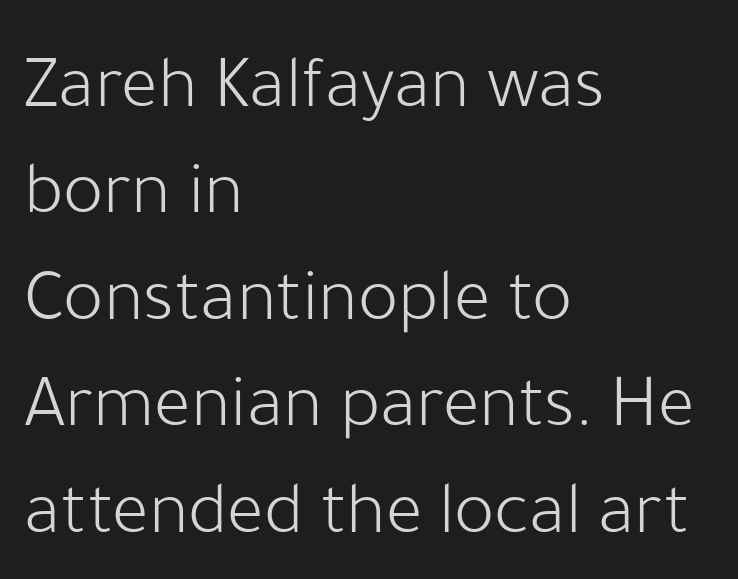
These lines were composed using upright roman letters. The typesetting does not lean heavy: it is not bold. Typographically, this falls in the sans-serif category. Compared with a centered layout, this one pins lines to the left instead. If you measured baseline to baseline, you'd find a middling distance.
